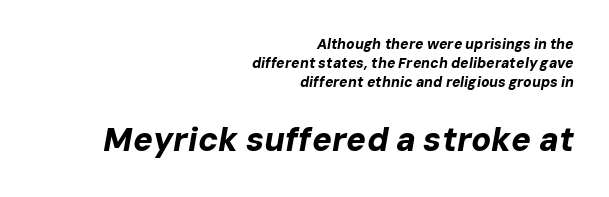
{"italic": "yes", "lean": "right", "slant_degrees": 10, "bold": "yes", "weight": "bold", "width": "normal", "stroke_contrast": "low", "x_height": "medium", "monospaced": "no", "underline": "no", "align": "right", "line_spacing": "normal", "line_spacing_ratio": 1.34, "letter_spacing": "normal", "letter_spacing_em": 0.0, "larger_block": "second", "size_ratio": 2.36, "glyph_px": 33}
